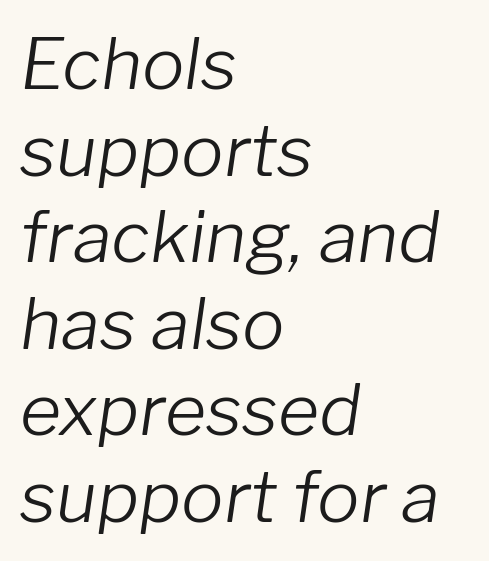
Q: Is the text bold? A: No.
Q: Is the text italic (slanted)? A: Yes, it leans right by about 8 degrees.
Q: Is the text underlined? A: No.
Q: How is the paragraph aligned? A: Left-aligned.
Q: Is the spacing between letters normal or unusually wide? A: Normal.
Q: Width (condensed, normal, or wide)? A: Normal.
Q: Stroke contrast? A: Low.
Q: x-height? A: Medium.
Q: Monospaced? A: No.
